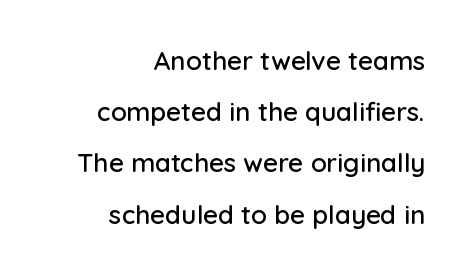
{"italic": "no", "underline": "no", "align": "right", "line_spacing": "loose", "line_spacing_ratio": 1.97, "letter_spacing": "normal", "letter_spacing_em": 0.0, "glyph_px": 26}
